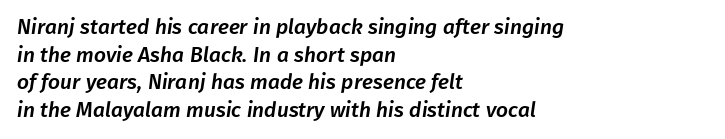
{"underline": "no", "align": "left", "line_spacing": "normal", "line_spacing_ratio": 1.31, "letter_spacing": "normal", "letter_spacing_em": 0.0, "glyph_px": 21}
